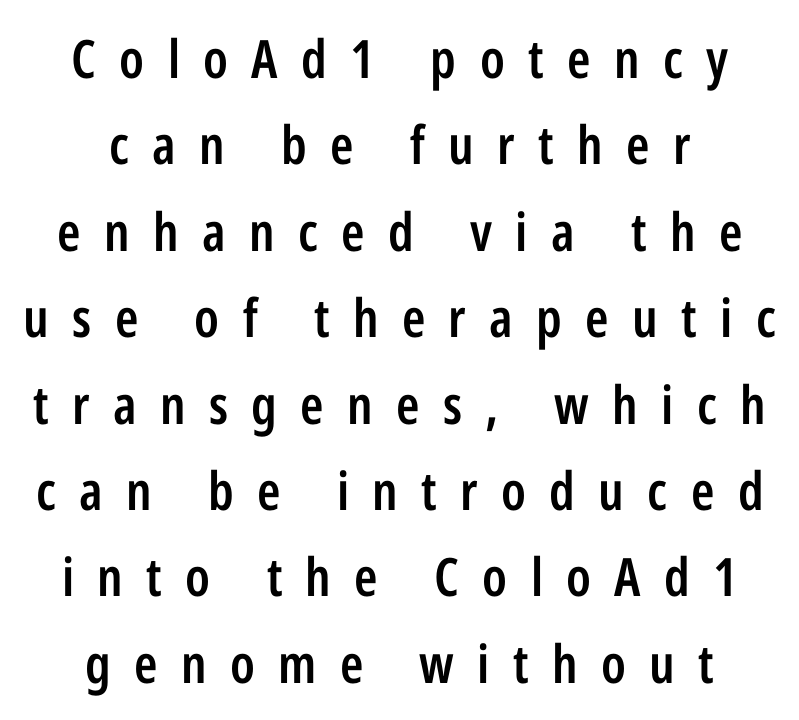
Weight: semibold (demi). Visually the block forms a symmetrical silhouette, jagged on both flanks. You can tell it's not italic because the verticals are truly vertical. Type style note: lacks serifs.
